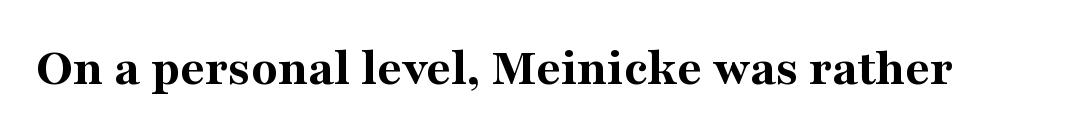
Its strokes are broad and dark, the hallmark of bold type. Spacing verdict: proportional, widths tailored to each character. The typography opts for an upright posture over an oblique one. Little horizontal feet cap the strokes, marking this as serif type. Beneath every word, the page is bare.
